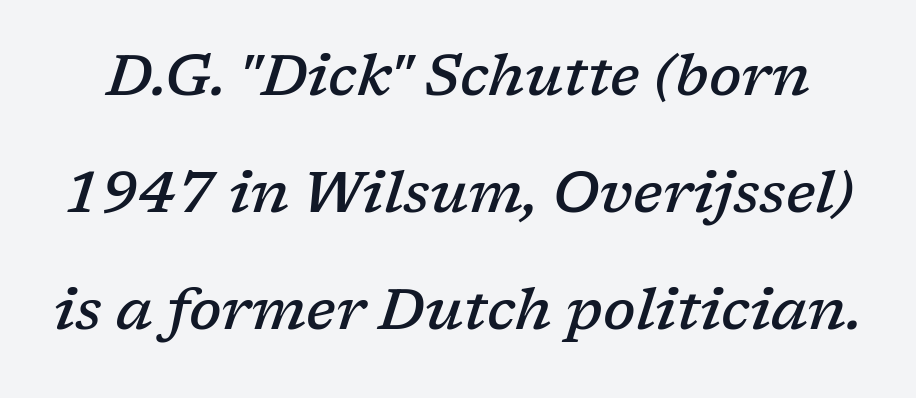
What kind of face is this? One with serifs. Caption: standard tracking, unaltered. Characters are canted at an angle relative to the baseline's perpendicular. The letters advance in unequal steps, a hallmark of proportional type. The space beneath each line is pristine and unruled.
